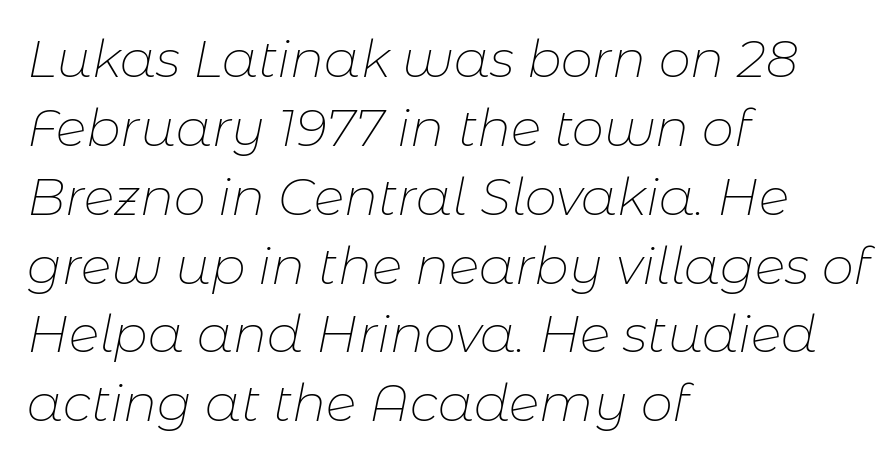
Q: Is the text bold? A: No.
Q: Is the text italic (slanted)? A: Yes, it leans right by about 11 degrees.
Q: Is the text underlined? A: No.
Q: How is the paragraph aligned? A: Left-aligned.
Q: Is the spacing between letters normal or unusually wide? A: Normal.
Q: Is the spacing between lines tight, normal or loose? A: Normal.
Q: Width (condensed, normal, or wide)? A: Normal.
Q: Stroke contrast? A: Low.
Q: x-height? A: Medium.
Q: Monospaced? A: No.
